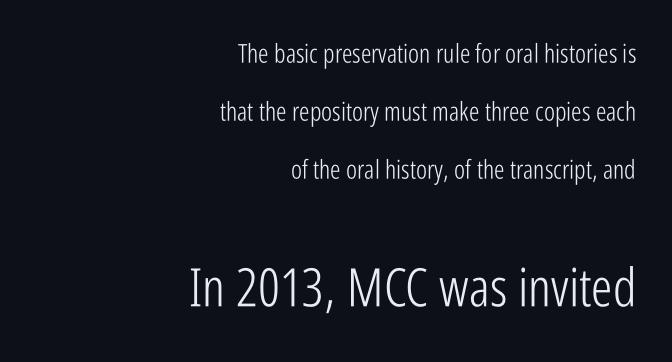
The image shows 53 px light, condensed sans-serif type, upright; set right-aligned, loose line spacing (2.23x), normal letter spacing, not underlined; the second (bottom) block is 2.04x larger; low stroke contrast and a medium x-height.
